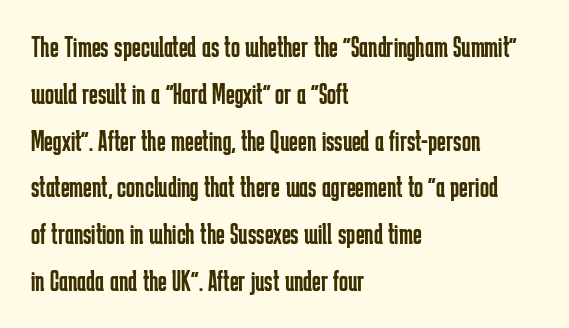
The image shows 30 px regular-weight, condensed sans-serif type, upright; set left-aligned, normal line spacing (1.56x), normal letter spacing, not underlined; low stroke contrast and a medium x-height.
